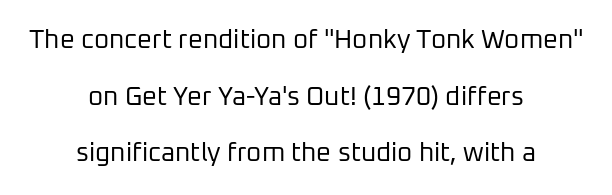
Type without underlining. Regarding leading, the lines here are spaced well apart. A typesetter would mark this as roman, not italic. The strokes carry an ordinary text weight at most. Neither beginnings nor endings align; midpoints do. Spacing between characters is what you'd get straight out of the box.
